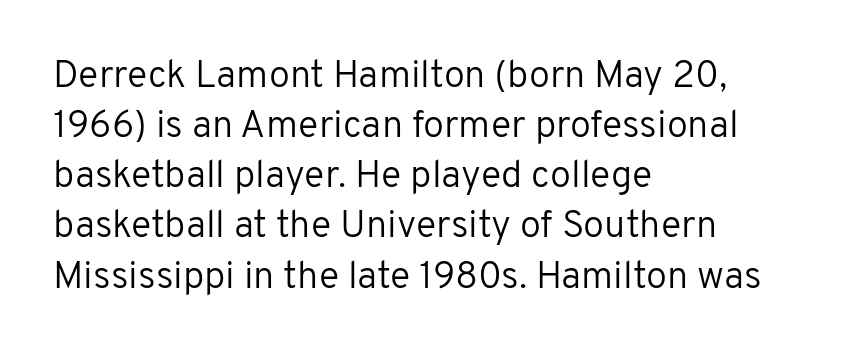
What kind of face is this? One without serifs — a sans. The typesetting does not lean heavy: it is not bold. Alignment: flush left. You could not count columns in this text — the font is proportionally spaced. Successive baselines arrive at the customary interval.
